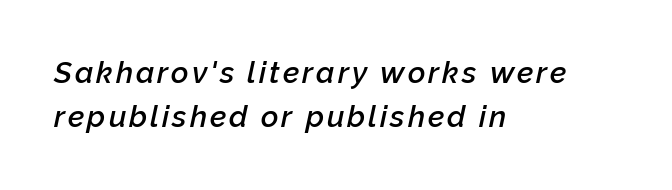
Quick note: underline off. Does the leading feel generous? No, just average. The text block is weighted toward the left margin, trailing off unevenly rightward. The text carries the slant typical of an italic or oblique font. The letters advance in unequal steps, a hallmark of proportional type.
